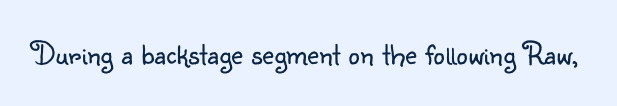
{"serif": "no", "italic": "no", "bold": "no", "weight": "light", "width": "normal", "stroke_contrast": "low", "x_height": "small", "monospaced": "no", "underline": "no", "letter_spacing": "normal", "letter_spacing_em": 0.0, "glyph_px": 32}
